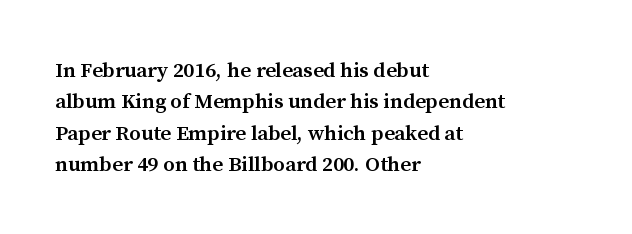
Q: Is the text bold? A: Semi-bold.
Q: Is the text italic (slanted)? A: No, it is upright.
Q: Is the text underlined? A: No.
Q: How is the paragraph aligned? A: Left-aligned.
Q: Is the spacing between letters normal or unusually wide? A: Normal.
Q: Is the spacing between lines tight, normal or loose? A: Normal.
